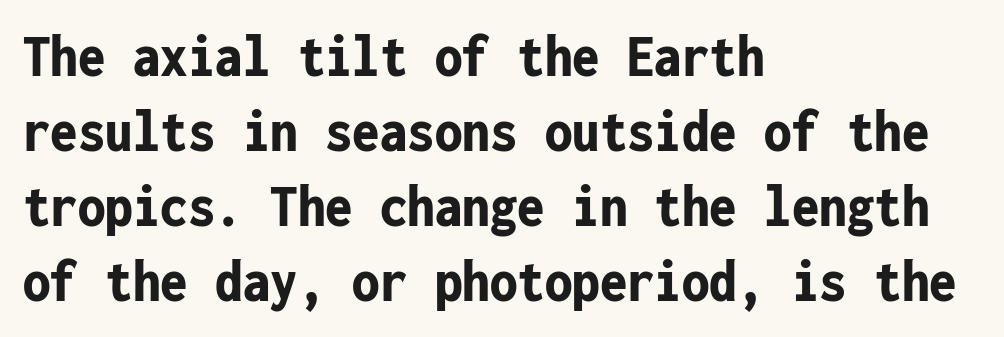
The image shows 61 px bold, condensed sans-serif type, upright, monospaced; set left-aligned, line spacing 1.23x, normal letter spacing, not underlined; low stroke contrast and a medium x-height.
